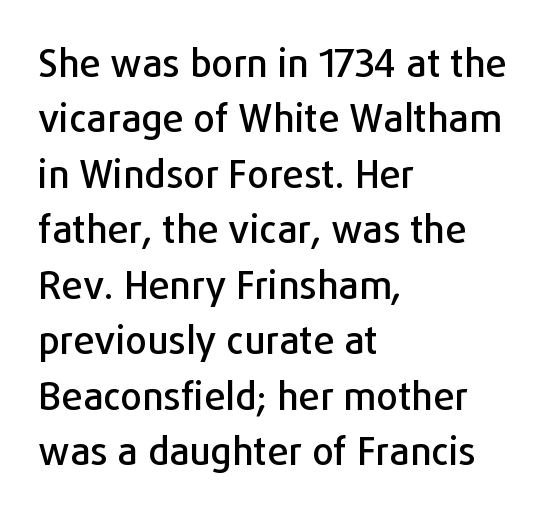
The space between consecutive lines is moderate. Classification — sans serif. The area under the type is left untouched. Compared with typical body copy, the letter spacing here is the same.
